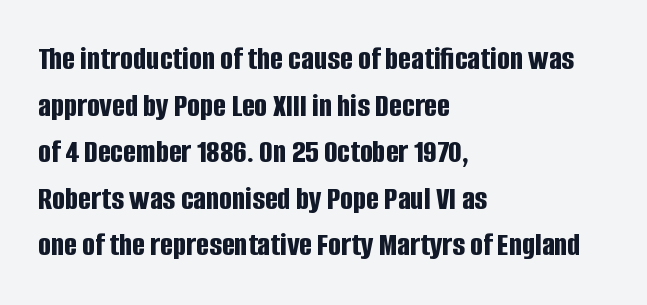
The image shows 34 px bold, condensed sans-serif type, upright; set left-aligned, normal line spacing (1.37x), normal letter spacing, not underlined; low stroke contrast and a large x-height.
